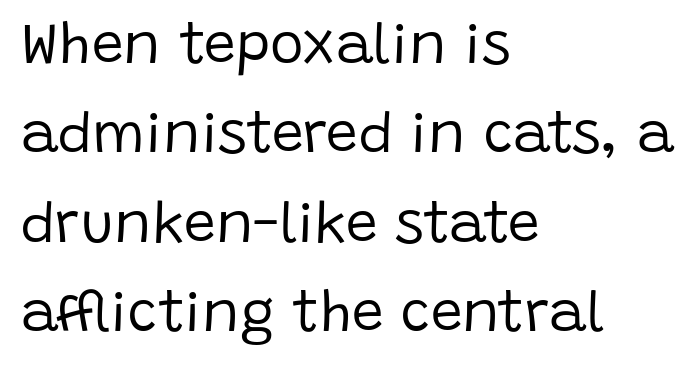
Q: Is the text bold? A: No.
Q: Is the text italic (slanted)? A: No, it is upright.
Q: Is the typeface a serif or a sans-serif typeface? A: Sans-serif.
Q: Is the text underlined? A: No.
Q: How is the paragraph aligned? A: Left-aligned.
Q: Is the spacing between letters normal or unusually wide? A: Normal.
Q: Is the spacing between lines tight, normal or loose? A: Normal.
Q: Width (condensed, normal, or wide)? A: Normal.
Q: Stroke contrast? A: Low.
Q: x-height? A: Large.
Q: Monospaced? A: No.
